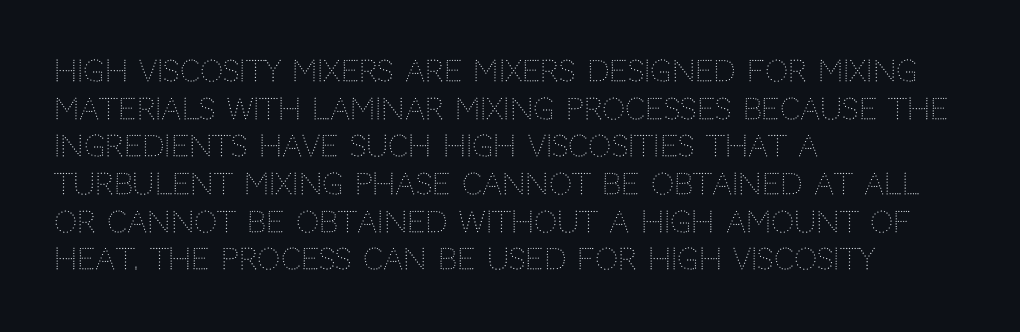
The image shows 29 px light sans-serif type, upright; set left-aligned, normal line spacing (1.3x), normal letter spacing, not underlined; low stroke contrast and a large x-height.
